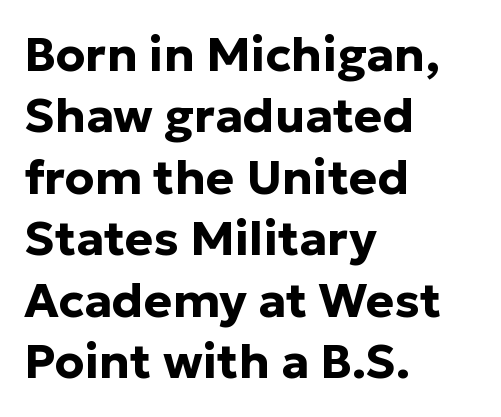
Default kerning and tracking; the words read as compact shapes. The type family on display is of the sans-serif kind. The font is running at its bold setting. Baseline-to-baseline distance is the conventional proportion of letter height. The baseline area is clear. Note the varied advance widths — an 'i' is clearly narrower than an 'm'.
